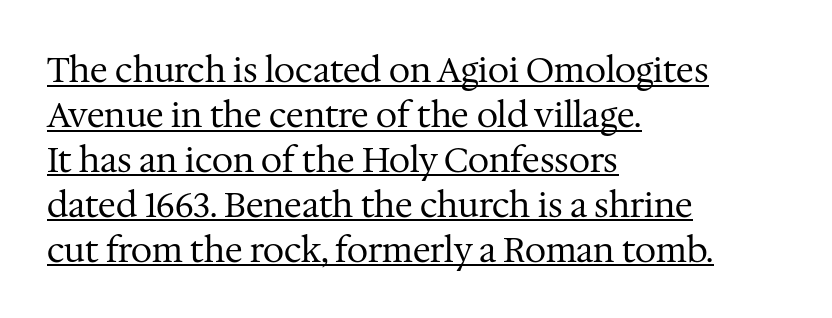
Q: Is the text bold? A: No.
Q: Is the text italic (slanted)? A: No, it is upright.
Q: Is the typeface a serif or a sans-serif typeface? A: Serif.
Q: Is the text underlined? A: Yes.
Q: How is the paragraph aligned? A: Left-aligned.
Q: Is the spacing between letters normal or unusually wide? A: Normal.
Q: Is the spacing between lines tight, normal or loose? A: Normal.
Q: Width (condensed, normal, or wide)? A: Normal.
Q: Stroke contrast? A: Medium.
Q: x-height? A: Medium.
Q: Monospaced? A: No.
